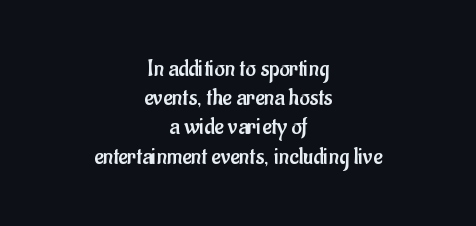
{"italic": "no", "bold": "no", "underline": "no", "align": "center", "line_spacing_ratio": 1.17, "letter_spacing": "normal", "letter_spacing_em": 0.0, "glyph_px": 25}
